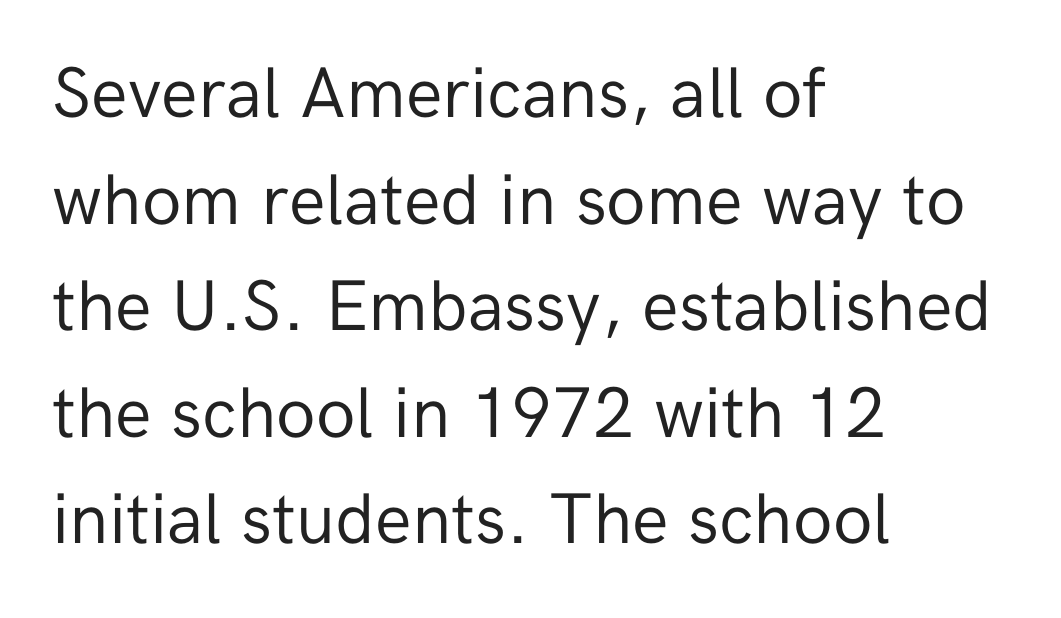
Q: Is the text bold? A: No.
Q: Is the text italic (slanted)? A: No, it is upright.
Q: Is the typeface a serif or a sans-serif typeface? A: Sans-serif.
Q: Is the text underlined? A: No.
Q: How is the paragraph aligned? A: Left-aligned.
Q: Is the spacing between letters normal or unusually wide? A: Normal.
Q: Is the spacing between lines tight, normal or loose? A: Normal.
Q: Width (condensed, normal, or wide)? A: Normal.
Q: Stroke contrast? A: Low.
Q: x-height? A: Medium.
Q: Monospaced? A: No.
